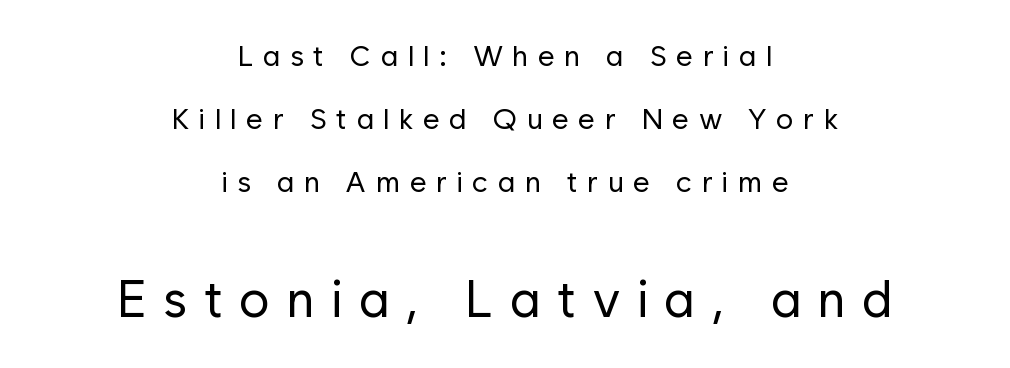
These lines stack symmetrically, like a column narrowing and widening about its center. Look at the tracking — it's clearly loosened, letters drifting apart. The area under the type is left untouched. Posture: straight, roman, zero tilt. Unbolded letterforms with no extra heft. Does the type have serifs? No, each stem ends abruptly.
